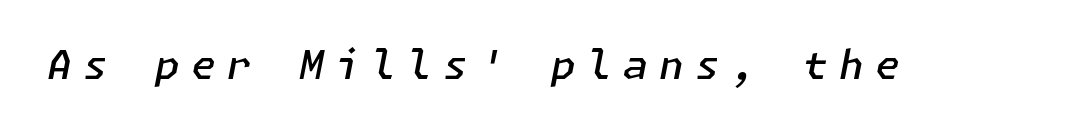
Q: Is the text bold? A: Semi-bold.
Q: Is the text italic (slanted)? A: Yes, it leans right by about 11 degrees.
Q: Is the text underlined? A: No.
Q: Is the spacing between letters normal or unusually wide? A: Unusually wide.
Q: Width (condensed, normal, or wide)? A: Normal.
Q: Stroke contrast? A: Low.
Q: x-height? A: Medium.
